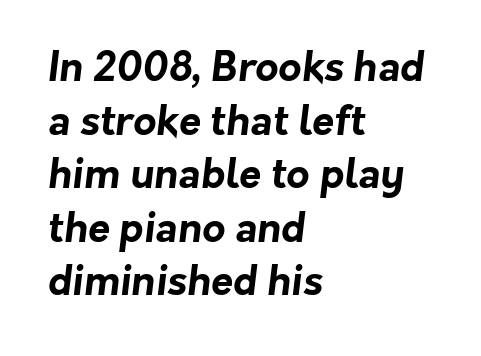
The image shows 40 px bold sans-serif type; set left-aligned, normal line spacing (1.34x), normal letter spacing, not underlined; low stroke contrast and a medium x-height.
